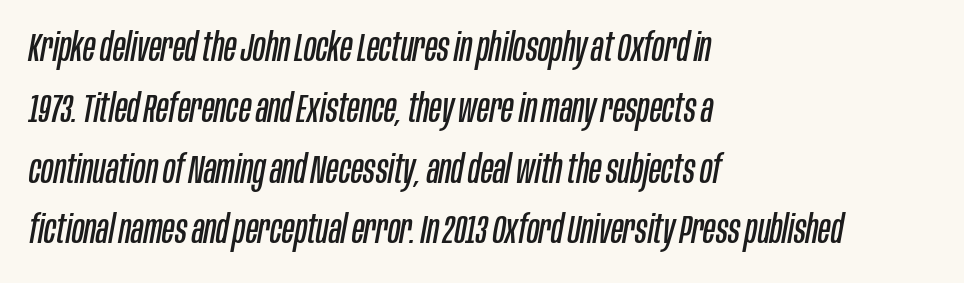
Q: Is the text bold? A: No.
Q: Is the text italic (slanted)? A: Yes, it leans right by about 10 degrees.
Q: Is the text underlined? A: No.
Q: How is the paragraph aligned? A: Left-aligned.
Q: Is the spacing between letters normal or unusually wide? A: Normal.
Q: Is the spacing between lines tight, normal or loose? A: Normal.
Q: Width (condensed, normal, or wide)? A: Condensed.
Q: Stroke contrast? A: Low.
Q: x-height? A: Large.
Q: Monospaced? A: No.
